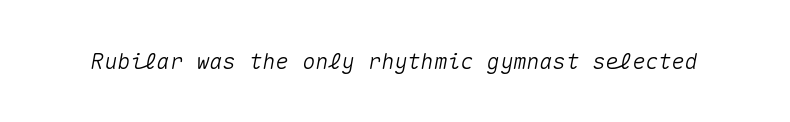
{"italic": "yes", "lean": "right", "slant_degrees": 10, "underline": "no", "letter_spacing": "normal", "letter_spacing_em": 0.0, "glyph_px": 22}
